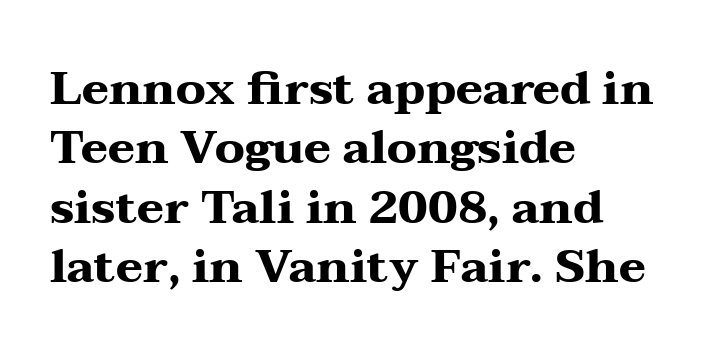
{"serif": "yes", "italic": "no", "bold": "yes", "weight": "heavy", "width": "wide", "stroke_contrast": "medium", "x_height": "medium", "monospaced": "no", "underline": "no", "align": "left", "line_spacing": "normal", "line_spacing_ratio": 1.29, "letter_spacing": "normal", "letter_spacing_em": 0.0, "glyph_px": 46}
